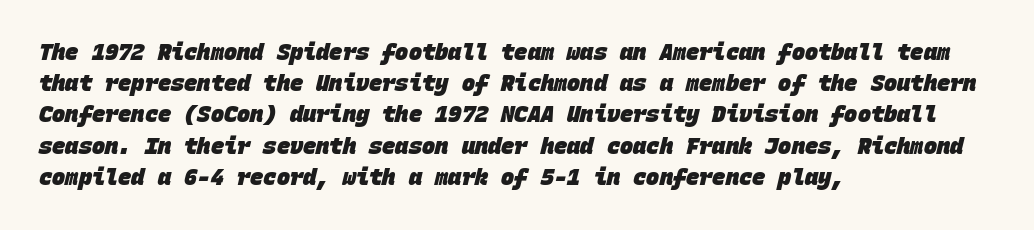
The image shows 22 px bold type; set left-aligned, normal line spacing (1.42x), normal letter spacing, not underlined.
